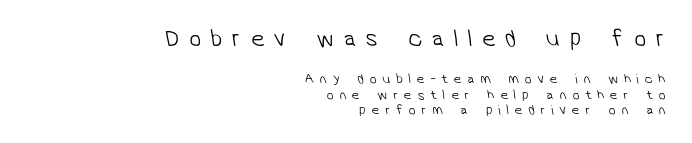
The image shows 24 px text type; set right-aligned, tight line spacing (1.09x), unusually wide letter spacing (+0.41 em), not underlined; the first (top) block is 1.71x larger.
